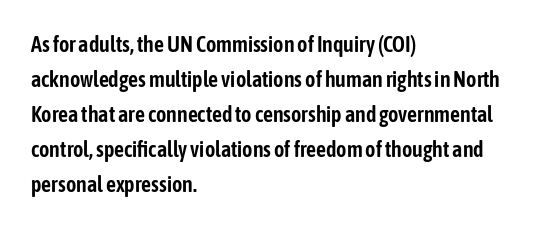
The image shows 22 px text type, upright; set left-aligned, normal line spacing (1.59x), normal letter spacing, not underlined.
